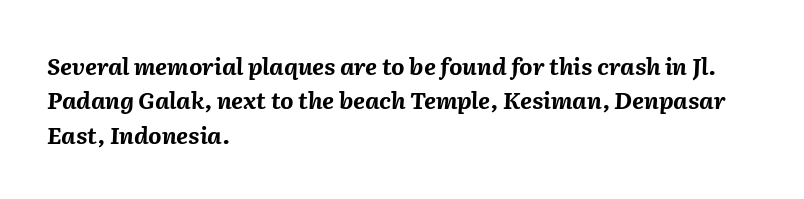
Here the glyphs are tracked normally, forming tight word shapes. Each line starts at the same left margin while the right side varies. Weight check: bold — yes, fully. The lettering tilts uniformly, giving the passage an italic look. Quick note: underline off. Evenly set lines give the paragraph a standard silhouette.
